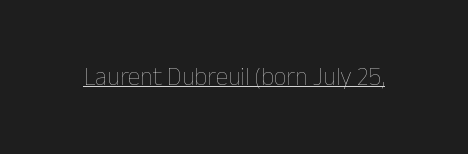
The letterforms sit at book weight or below. Posture: upright roman. Here the glyphs are tracked normally, forming tight word shapes. The words here are underlined.
